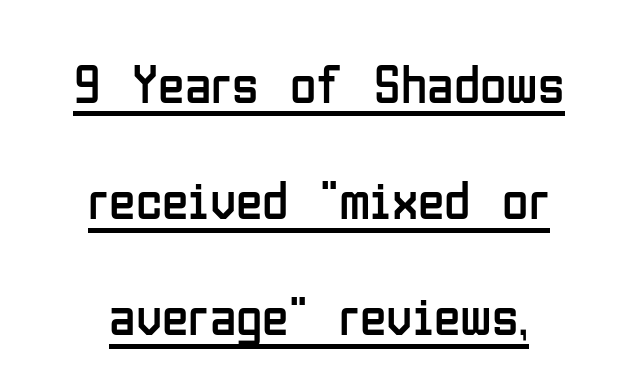
What decoration does the sample have? An underline. How would I describe the line gaps? Wide and relaxed. The gaps between neighbouring characters are ordinary and unremarkable. The letters stand straight up with perfectly vertical stems.
